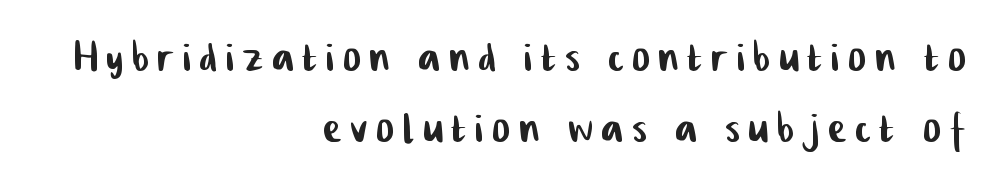
The image shows 54 px condensed sans-serif type; set right-aligned, normal line spacing (1.31x), not underlined; low stroke contrast and a medium x-height.
